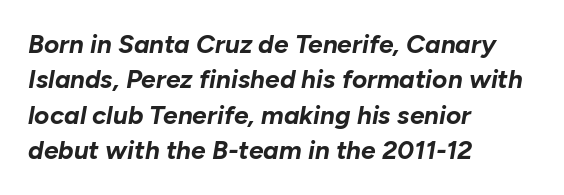
The image shows 26 px bold type, italic (leaning right); set left-aligned, normal line spacing (1.36x), normal letter spacing, not underlined.
